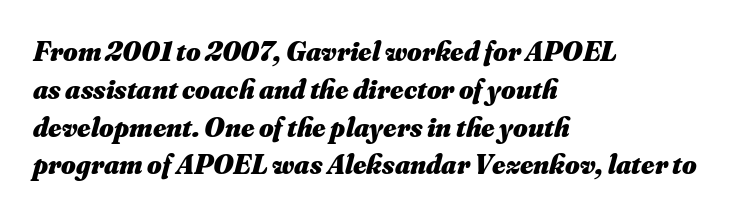
The image shows 28 px heavy type, italic (leaning right); set left-aligned, normal line spacing (1.35x), normal letter spacing, not underlined; medium stroke contrast and a small x-height.
